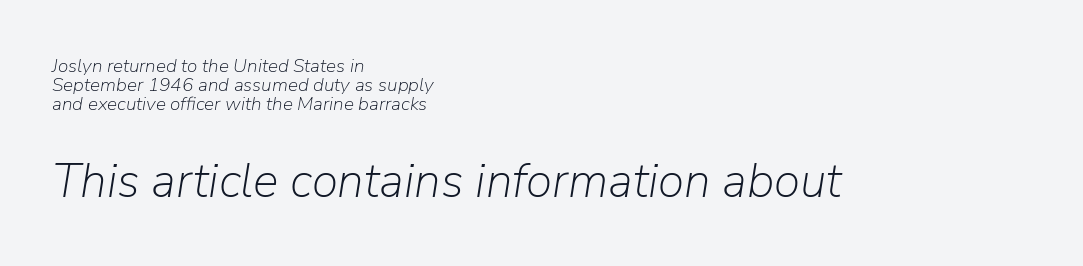
The image shows 48 px light type, italic (leaning right); set left-aligned, tight line spacing (1.01x), normal letter spacing, not underlined; the second (bottom) block is 2.53x larger; low stroke contrast and a medium x-height.
